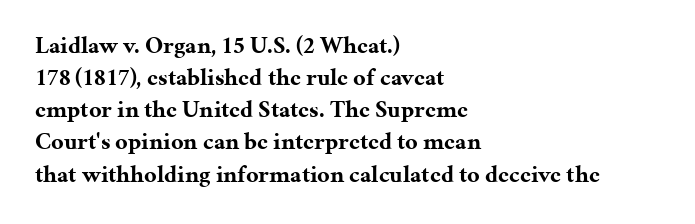
Q: Is the text bold? A: Yes.
Q: Is the text italic (slanted)? A: No, it is upright.
Q: Is the text underlined? A: No.
Q: How is the paragraph aligned? A: Left-aligned.
Q: Is the spacing between letters normal or unusually wide? A: Normal.
Q: Is the spacing between lines tight, normal or loose? A: Normal.
